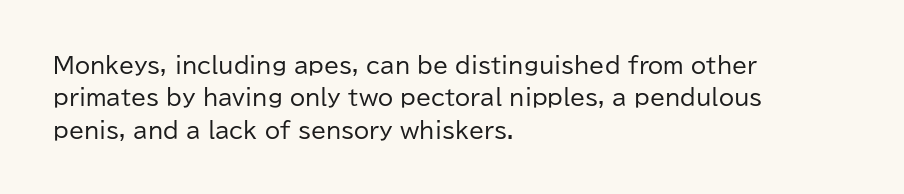
Q: Is the text bold? A: No.
Q: Is the text italic (slanted)? A: No, it is upright.
Q: Is the text underlined? A: No.
Q: How is the paragraph aligned? A: Left-aligned.
Q: Is the spacing between letters normal or unusually wide? A: Normal.
Q: Is the spacing between lines tight, normal or loose? A: Normal.
